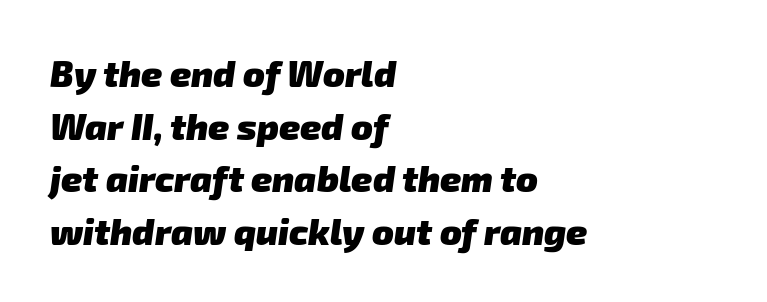
Do the characters align in a grid? No, the font is proportional. Unmarked baselines from the first word to the last. Each line starts at the same left margin while the right side varies. The typesetting leans heavy: a genuine bold. Compared with typical paragraphs, the rows here are spaced about the same. What stands out about the letter spacing? Nothing — it is the standard amount.
